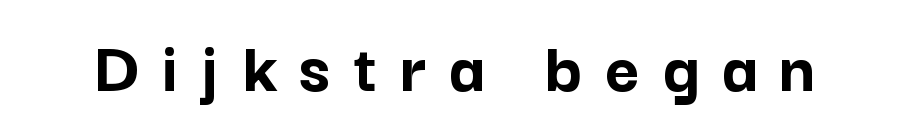
Q: Is the text bold? A: Yes.
Q: Is the text italic (slanted)? A: No, it is upright.
Q: Is the typeface a serif or a sans-serif typeface? A: Sans-serif.
Q: Is the text underlined? A: No.
Q: Is the spacing between letters normal or unusually wide? A: Unusually wide.
Q: Width (condensed, normal, or wide)? A: Normal.
Q: Stroke contrast? A: Low.
Q: x-height? A: Medium.
Q: Monospaced? A: No.
